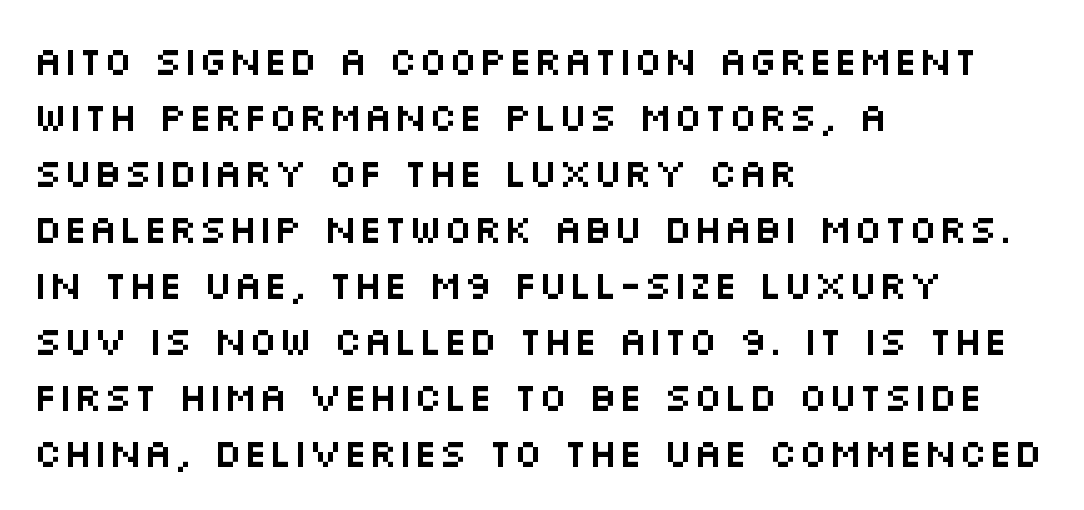
Varying glyph widths throughout — classic text-font behaviour. The face used here is rendered with its standard letterfit. The area under the type is left untouched. Successive baselines arrive at the customary interval. Vertical strokes here are truly vertical.
